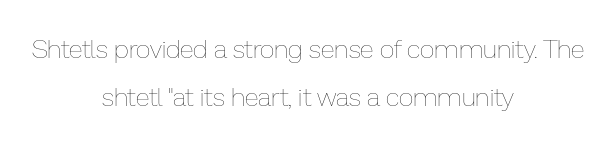
{"italic": "no", "bold": "no", "underline": "no", "align": "center", "line_spacing_ratio": 1.84, "letter_spacing": "normal", "letter_spacing_em": 0.0, "glyph_px": 26}
